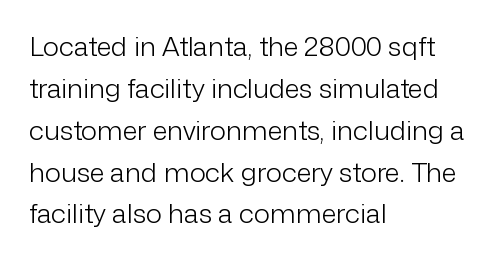
{"italic": "no", "bold": "no", "underline": "no", "align": "left", "line_spacing": "normal", "line_spacing_ratio": 1.55, "letter_spacing": "normal", "letter_spacing_em": 0.0, "glyph_px": 27}
